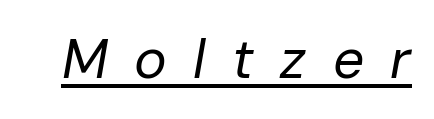
Q: Is the text bold? A: No.
Q: Is the text italic (slanted)? A: Yes, it leans right by about 10 degrees.
Q: Is the text underlined? A: Yes.
Q: Is the spacing between letters normal or unusually wide? A: Unusually wide.
Q: Width (condensed, normal, or wide)? A: Normal.
Q: Stroke contrast? A: Low.
Q: x-height? A: Medium.
Q: Monospaced? A: No.
